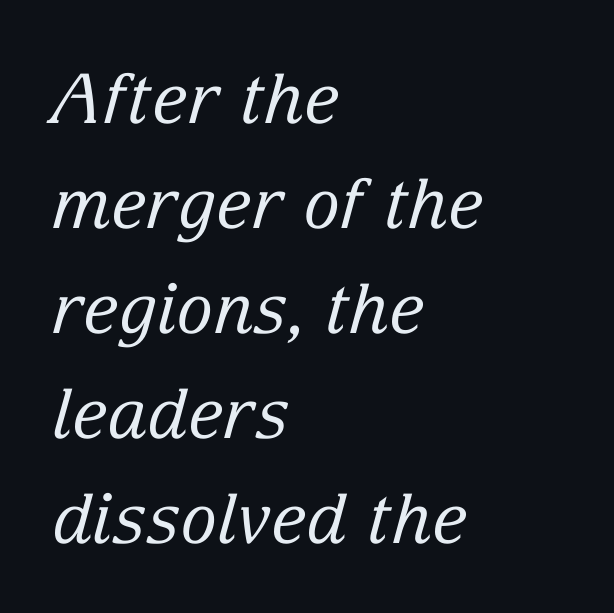
Q: Is the text bold? A: No.
Q: Is the text italic (slanted)? A: Yes, it leans right by about 15 degrees.
Q: Is the typeface a serif or a sans-serif typeface? A: Serif.
Q: Is the text underlined? A: No.
Q: How is the paragraph aligned? A: Left-aligned.
Q: Is the spacing between letters normal or unusually wide? A: Normal.
Q: Is the spacing between lines tight, normal or loose? A: Normal.
Q: Width (condensed, normal, or wide)? A: Normal.
Q: Stroke contrast? A: Low.
Q: x-height? A: Medium.
Q: Monospaced? A: No.
